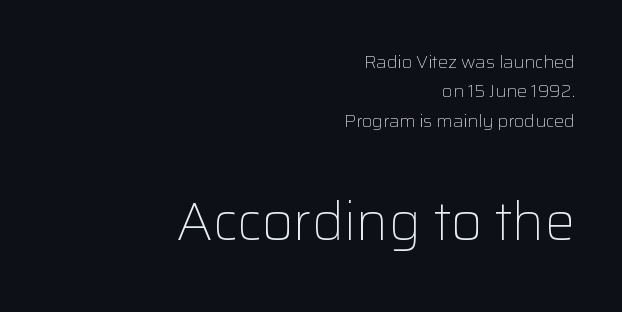
The image shows 54 px light sans-serif type, upright; set right-aligned, normal line spacing (1.63x), normal letter spacing, not underlined; the second (bottom) block is 3.0x larger; low stroke contrast and a medium x-height.
